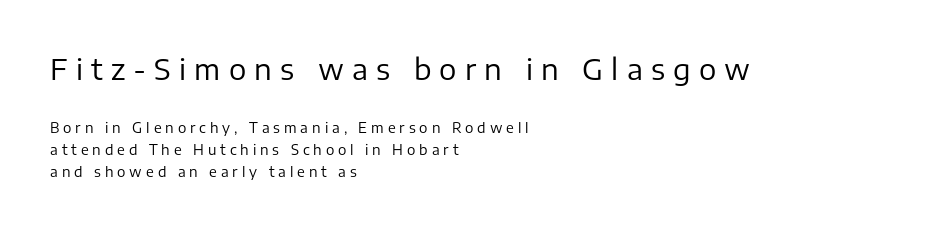
Q: Is the text bold? A: No.
Q: Is the text italic (slanted)? A: No, it is upright.
Q: Is the typeface a serif or a sans-serif typeface? A: Sans-serif.
Q: Is the text underlined? A: No.
Q: How is the paragraph aligned? A: Left-aligned.
Q: Is the spacing between letters normal or unusually wide? A: Unusually wide.
Q: Is the spacing between lines tight, normal or loose? A: Normal.
Q: Which block of text is set in a larger size, the first (top) or the second (bottom)? A: The first (top) one.
Q: Width (condensed, normal, or wide)? A: Normal.
Q: Stroke contrast? A: Low.
Q: x-height? A: Medium.
Q: Monospaced? A: No.
